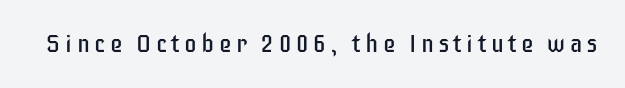
Q: Is the text bold? A: No.
Q: Is the text italic (slanted)? A: No, it is upright.
Q: Is the text underlined? A: No.
